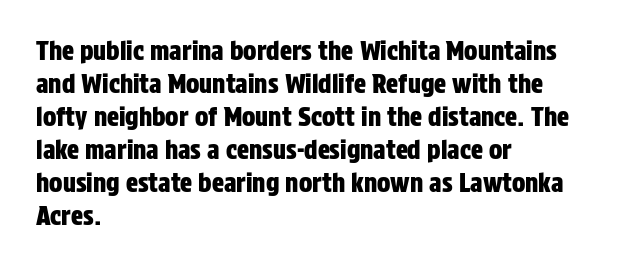
Q: Is the text italic (slanted)? A: No, it is upright.
Q: Is the text underlined? A: No.
Q: How is the paragraph aligned? A: Left-aligned.
Q: Is the spacing between letters normal or unusually wide? A: Normal.
Q: Is the spacing between lines tight, normal or loose? A: Normal.
